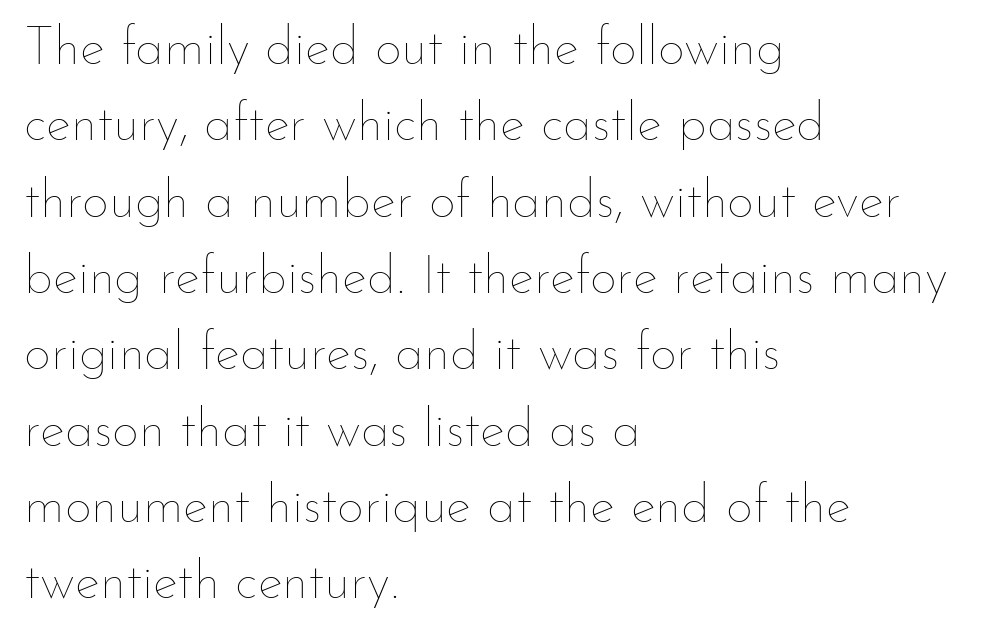
Q: Is the text bold? A: No.
Q: Is the text italic (slanted)? A: No, it is upright.
Q: Is the text underlined? A: No.
Q: How is the paragraph aligned? A: Left-aligned.
Q: Is the spacing between letters normal or unusually wide? A: Normal.
Q: Is the spacing between lines tight, normal or loose? A: Normal.
Q: Width (condensed, normal, or wide)? A: Normal.
Q: Stroke contrast? A: Low.
Q: x-height? A: Small.
Q: Monospaced? A: No.
